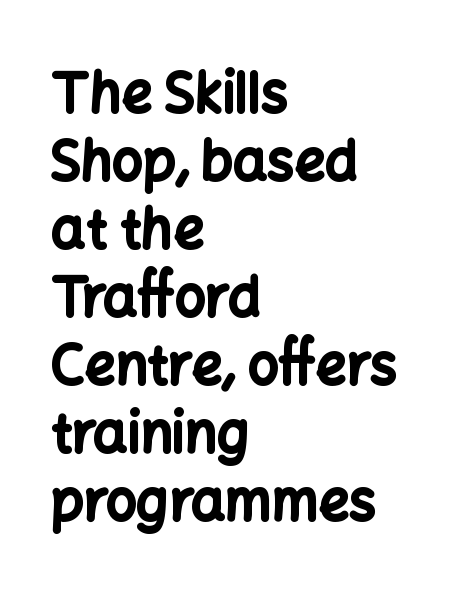
Characters follow at the spacing the type designer built in. Leading: standard. Note the varied advance widths — an 'i' is clearly narrower than an 'm'. Is this a sans? Yes — the strokes have no serifs. Plain, unruled lines of type.
